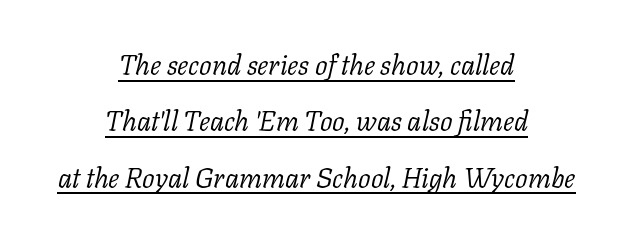
The image shows 28 px light serif type, italic (leaning right); set centered, loose line spacing (2.01x), normal letter spacing, underlined; low stroke contrast and a medium x-height.
